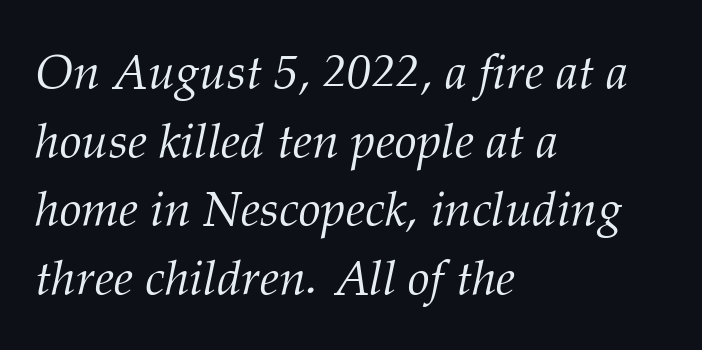
Q: Is the text bold? A: No.
Q: Is the text italic (slanted)? A: Yes, it leans right by about 12 degrees.
Q: Is the typeface a serif or a sans-serif typeface? A: Serif.
Q: Is the text underlined? A: No.
Q: How is the paragraph aligned? A: Left-aligned.
Q: Is the spacing between letters normal or unusually wide? A: Normal.
Q: Is the spacing between lines tight, normal or loose? A: Normal.
Q: Width (condensed, normal, or wide)? A: Normal.
Q: Stroke contrast? A: Medium.
Q: x-height? A: Medium.
Q: Monospaced? A: No.
